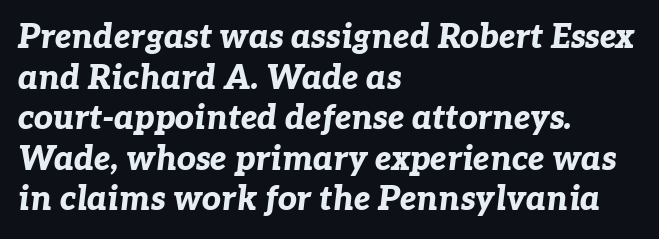
Q: Is the text bold? A: Yes.
Q: Is the text italic (slanted)? A: Yes, it leans right by about 7 degrees.
Q: Is the text underlined? A: No.
Q: How is the paragraph aligned? A: Left-aligned.
Q: Is the spacing between letters normal or unusually wide? A: Normal.
Q: Width (condensed, normal, or wide)? A: Normal.
Q: Stroke contrast? A: Low.
Q: x-height? A: Medium.
Q: Monospaced? A: No.
